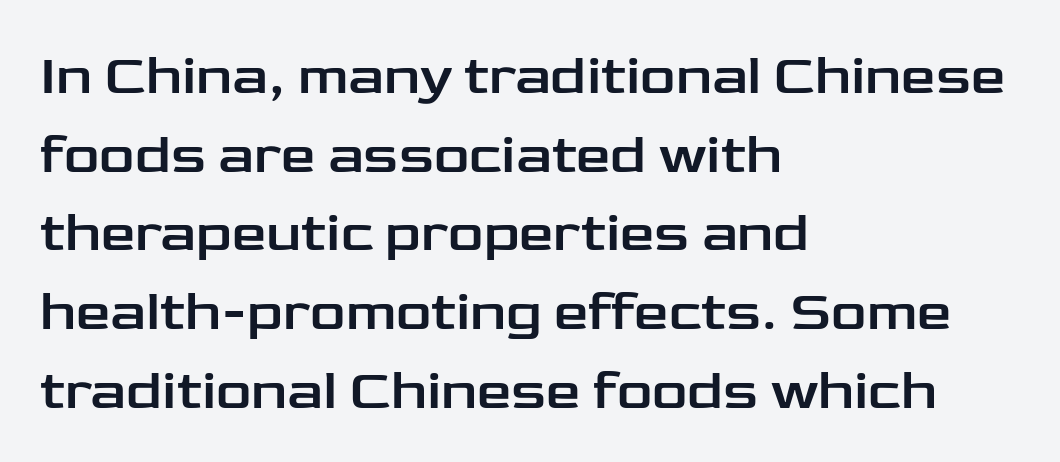
These lines are rendered in a variable-pitch font. Look at the bottom of the vertical strokes: they stop flat, with no serifs. Vertically, the passage feels balanced, rows spaced as you'd expect. Anything drawn beneath the words? Only blank space. Words appear dense and cohesive because spacing is normal. These lines are set flush left with a ragged right edge.
